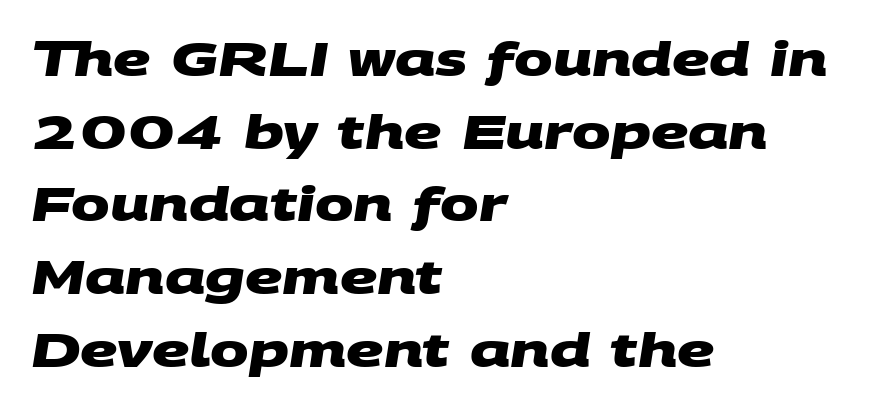
Q: Is the text bold? A: Yes.
Q: Is the typeface a serif or a sans-serif typeface? A: Sans-serif.
Q: Is the text underlined? A: No.
Q: How is the paragraph aligned? A: Left-aligned.
Q: Is the spacing between letters normal or unusually wide? A: Normal.
Q: Is the spacing between lines tight, normal or loose? A: Normal.
Q: Width (condensed, normal, or wide)? A: Wide.
Q: Stroke contrast? A: Medium.
Q: x-height? A: Large.
Q: Monospaced? A: No.
